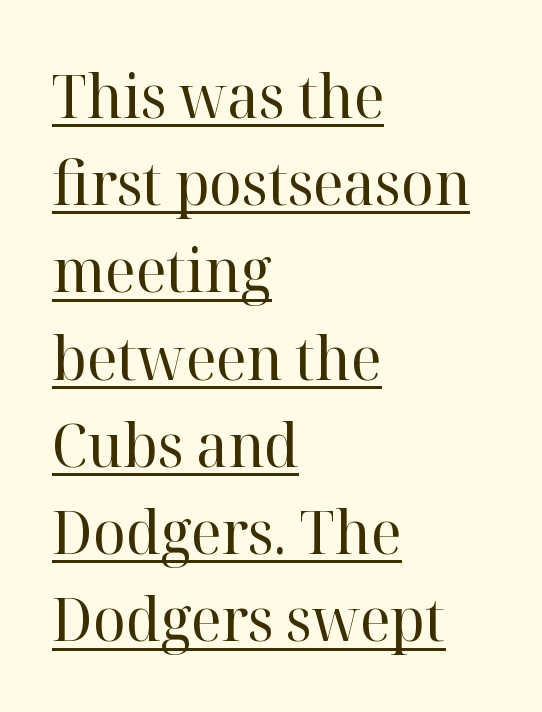
{"serif": "yes", "italic": "no", "bold": "no", "weight": "regular", "width": "normal", "stroke_contrast": "high", "x_height": "medium", "monospaced": "no", "underline": "yes", "align": "left", "line_spacing": "normal", "line_spacing_ratio": 1.43, "letter_spacing": "normal", "letter_spacing_em": 0.0, "glyph_px": 61}
